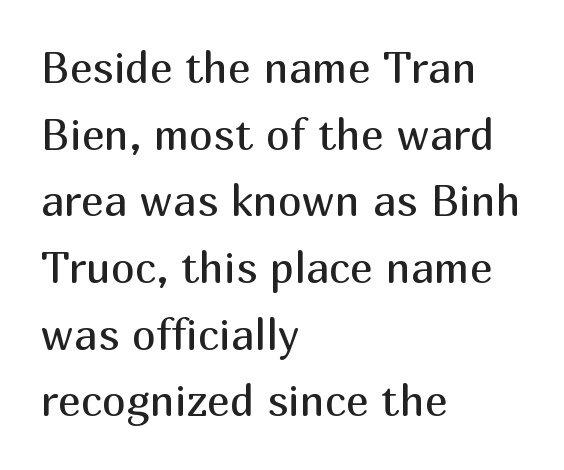
{"serif": "no", "italic": "no", "bold": "no", "weight": "regular", "width": "normal", "stroke_contrast": "medium", "x_height": "medium", "monospaced": "no", "underline": "no", "align": "left", "line_spacing": "normal", "line_spacing_ratio": 1.55, "letter_spacing": "normal", "letter_spacing_em": 0.0, "glyph_px": 43}
